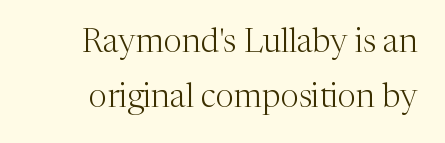
{"serif": "yes", "italic": "no", "bold": "no", "weight": "light", "width": "normal", "stroke_contrast": "medium", "x_height": "medium", "monospaced": "no", "underline": "no", "line_spacing": "normal", "line_spacing_ratio": 1.66, "letter_spacing": "normal", "letter_spacing_em": 0.0, "glyph_px": 33}
